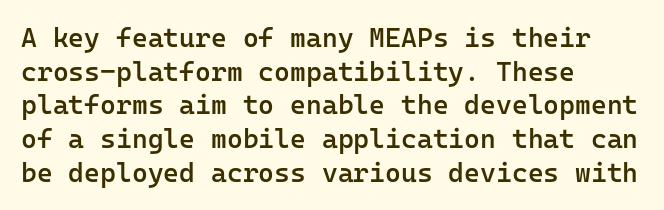
The image shows 27 px text type, upright; set left-aligned, normal line spacing (1.25x), normal letter spacing, not underlined.
